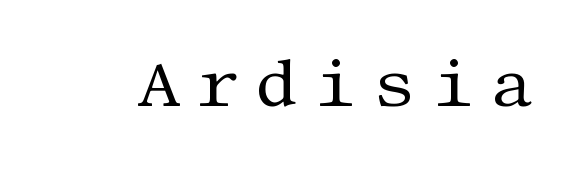
Q: Is the text bold? A: No.
Q: Is the text italic (slanted)? A: No, it is upright.
Q: Is the typeface a serif or a sans-serif typeface? A: Serif.
Q: Is the text underlined? A: No.
Q: Is the spacing between letters normal or unusually wide? A: Unusually wide.
Q: Width (condensed, normal, or wide)? A: Normal.
Q: Stroke contrast? A: Medium.
Q: x-height? A: Large.
